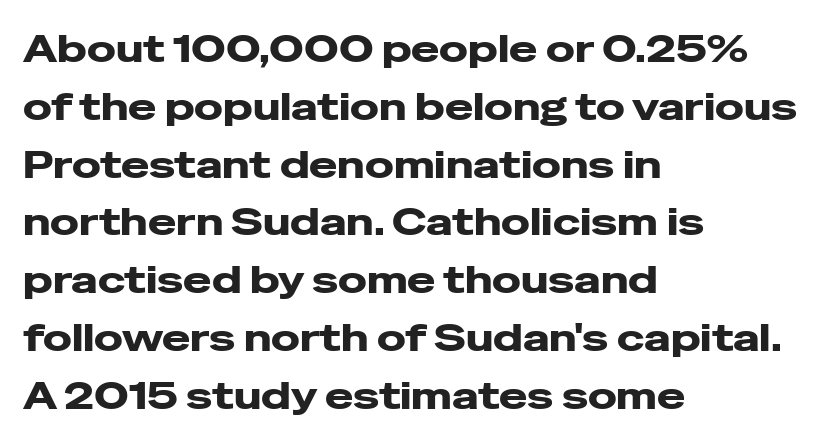
Q: Is the text bold? A: Yes.
Q: Is the text italic (slanted)? A: No, it is upright.
Q: Is the typeface a serif or a sans-serif typeface? A: Sans-serif.
Q: Is the text underlined? A: No.
Q: How is the paragraph aligned? A: Left-aligned.
Q: Is the spacing between letters normal or unusually wide? A: Normal.
Q: Is the spacing between lines tight, normal or loose? A: Normal.
Q: Width (condensed, normal, or wide)? A: Wide.
Q: Stroke contrast? A: Low.
Q: x-height? A: Medium.
Q: Monospaced? A: No.
